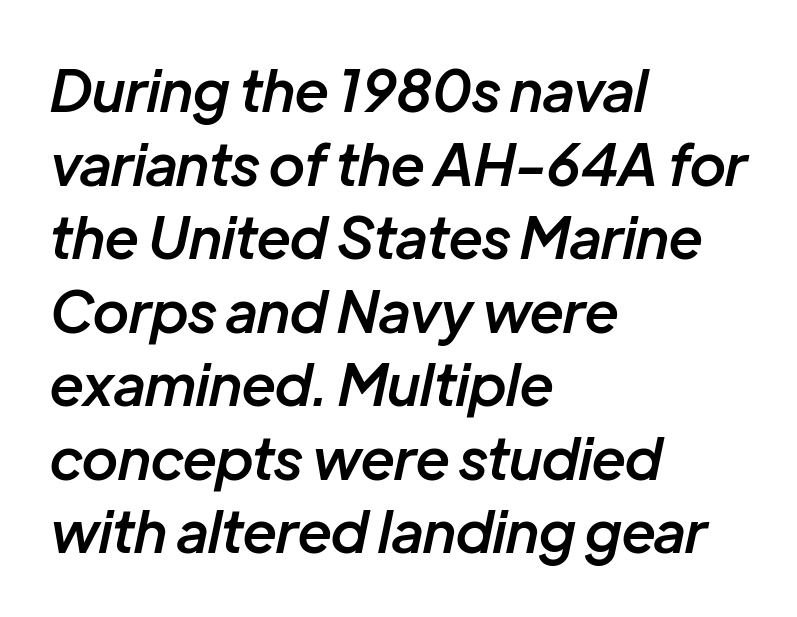
Q: Is the text bold? A: Semi-bold.
Q: Is the text italic (slanted)? A: Yes, it leans right by about 12 degrees.
Q: Is the text underlined? A: No.
Q: How is the paragraph aligned? A: Left-aligned.
Q: Is the spacing between letters normal or unusually wide? A: Normal.
Q: Is the spacing between lines tight, normal or loose? A: Normal.
Q: Width (condensed, normal, or wide)? A: Normal.
Q: Stroke contrast? A: Low.
Q: x-height? A: Medium.
Q: Monospaced? A: No.
